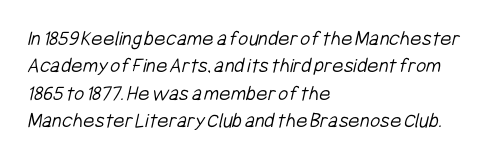
The image shows 22 px text type; set left-aligned, normal line spacing (1.25x), normal letter spacing, not underlined.
